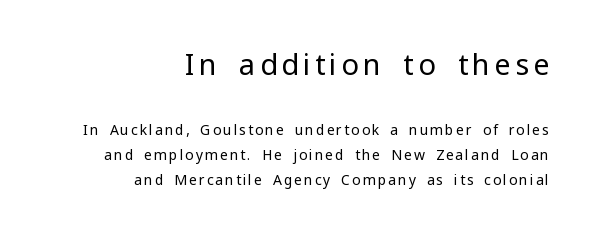
Rule under the text: the space is simply empty. Line endings align vertically; line beginnings do not. Letters have the restrained weight of plain body copy at most. This is the regular roman posture of the typeface. A typesetter would call this proportional, since set widths differ per character. Look at the glyph heights: the upper group is clearly the bigger setting.
